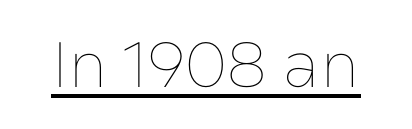
{"italic": "no", "bold": "no", "weight": "thin", "width": "normal", "stroke_contrast": "low", "x_height": "medium", "monospaced": "no", "underline": "yes", "letter_spacing": "normal", "letter_spacing_em": 0.0, "glyph_px": 64}
